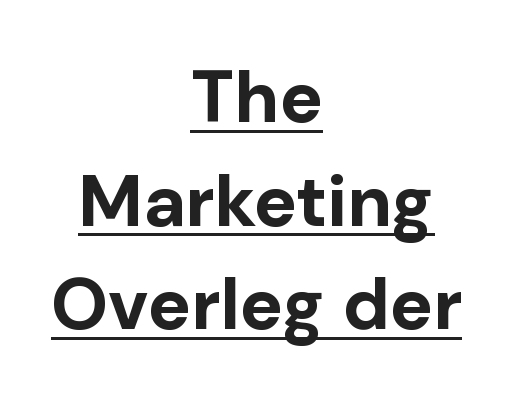
{"serif": "no", "italic": "no", "bold": "yes", "weight": "bold", "width": "normal", "stroke_contrast": "low", "x_height": "medium", "monospaced": "no", "underline": "yes", "align": "center", "line_spacing": "normal", "line_spacing_ratio": 1.44, "letter_spacing": "normal", "letter_spacing_em": 0.0, "glyph_px": 72}
